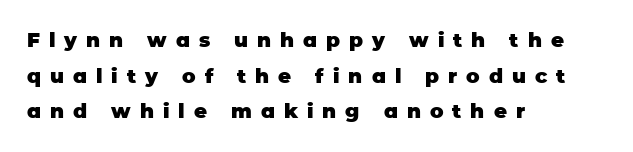
Q: Is the text bold? A: Yes.
Q: Is the text italic (slanted)? A: No, it is upright.
Q: Is the text underlined? A: No.
Q: How is the paragraph aligned? A: Left-aligned.
Q: Is the spacing between letters normal or unusually wide? A: Unusually wide.
